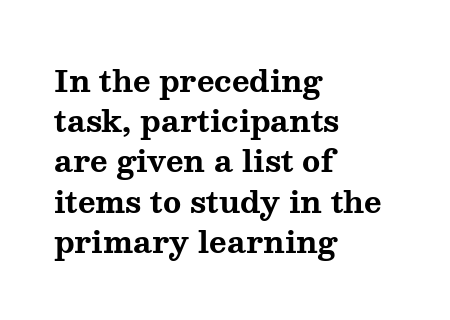
The image shows 30 px bold, wide serif type, upright; set left-aligned, normal line spacing (1.34x), normal letter spacing, not underlined; medium stroke contrast and a medium x-height.
